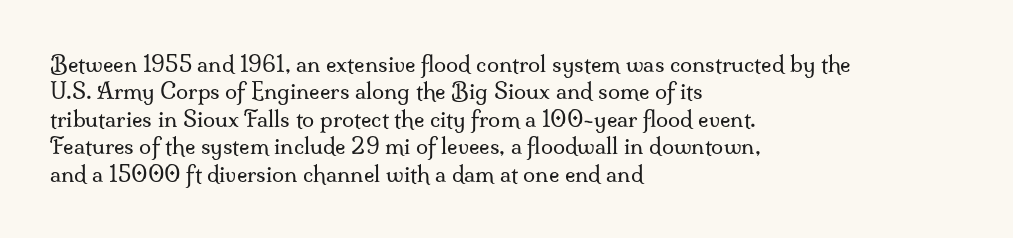
The image shows 22 px text type, upright; set left-aligned, normal line spacing (1.25x), normal letter spacing, not underlined.
